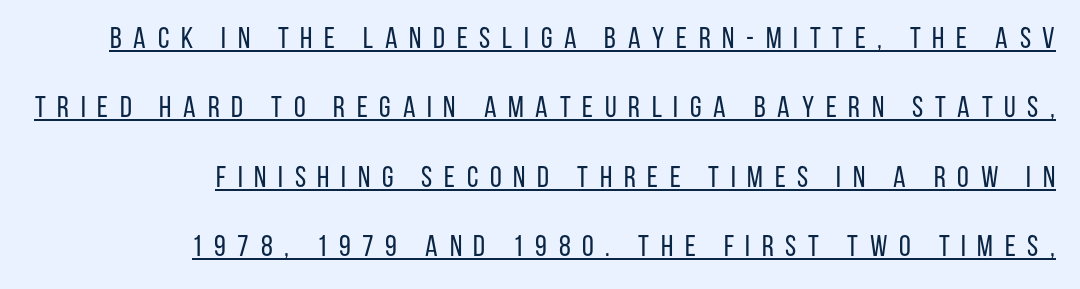
The image shows 30 px regular-weight, condensed sans-serif type, upright; set right-aligned, loose line spacing (2.31x), unusually wide letter spacing (+0.39 em), underlined; low stroke contrast and a large x-height.
